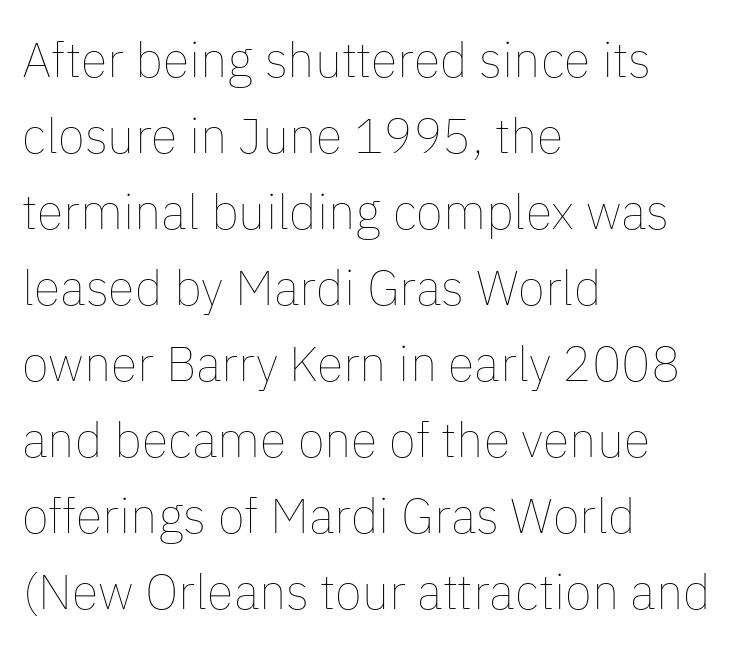
{"italic": "no", "bold": "no", "weight": "thin", "width": "normal", "stroke_contrast": "low", "x_height": "medium", "monospaced": "no", "underline": "no", "align": "left", "line_spacing": "normal", "line_spacing_ratio": 1.55, "letter_spacing": "normal", "letter_spacing_em": 0.0, "glyph_px": 49}
